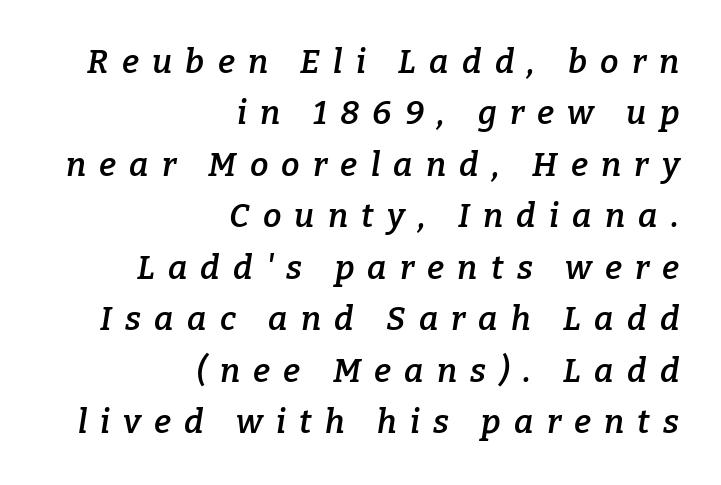
Decoration check: the copy has no underline. This is moderately heavy type, rendered in semibold. Proportional: the letters do not fall into vertical columns. Observe the serifs anchoring each vertical stroke in this sample. Spacing between characters has been opened up far beyond the box default. One glance says typical: line gaps are just what's usual.
